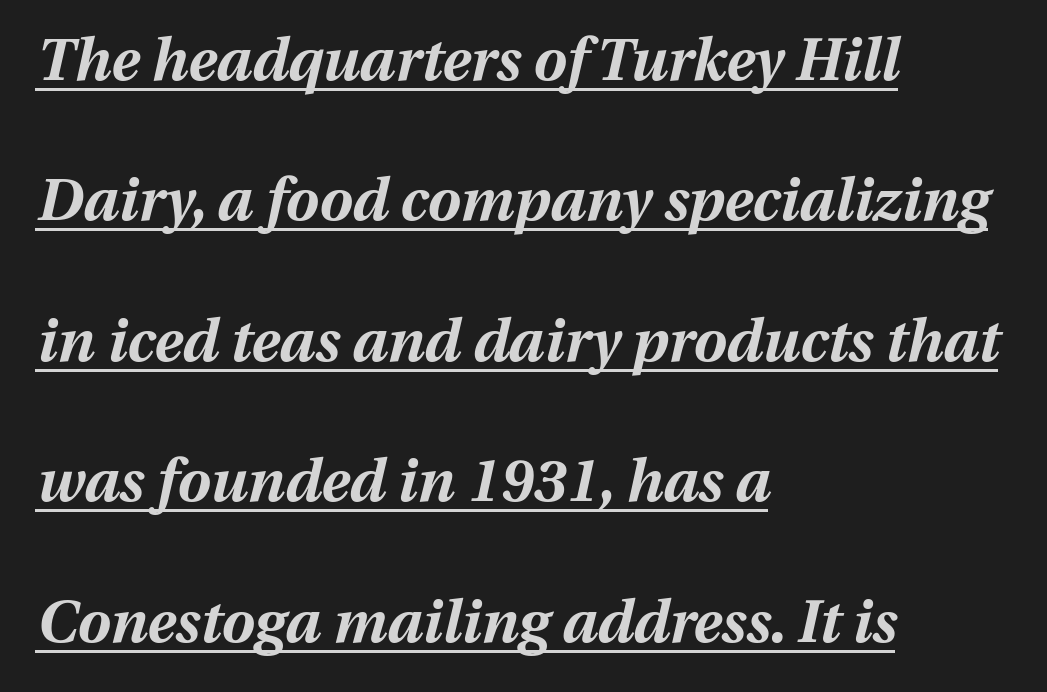
The image shows 59 px bold type, italic (leaning right); set left-aligned, loose line spacing (2.38x), normal letter spacing, underlined; medium stroke contrast and a medium x-height.
